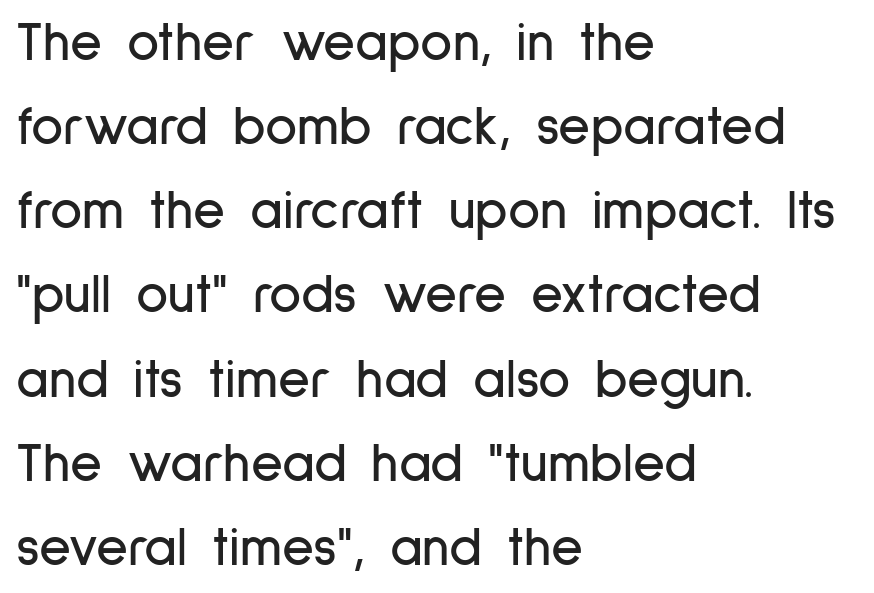
Q: Is the text italic (slanted)? A: No, it is upright.
Q: Is the typeface a serif or a sans-serif typeface? A: Sans-serif.
Q: Is the text underlined? A: No.
Q: How is the paragraph aligned? A: Left-aligned.
Q: Is the spacing between letters normal or unusually wide? A: Normal.
Q: Is the spacing between lines tight, normal or loose? A: Normal.
Q: Width (condensed, normal, or wide)? A: Condensed.
Q: Stroke contrast? A: Low.
Q: x-height? A: Medium.
Q: Monospaced? A: No.
